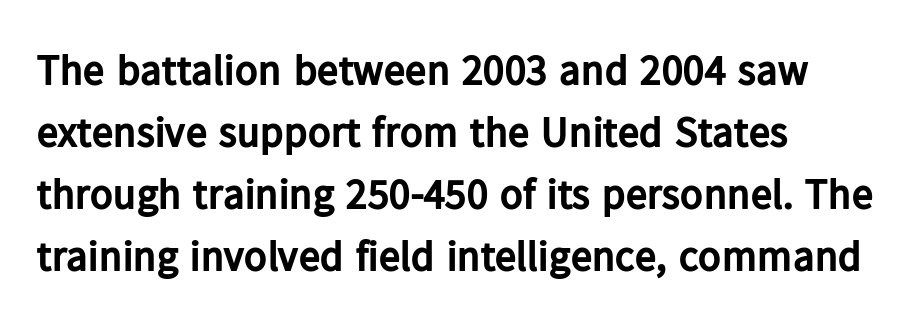
{"serif": "no", "italic": "no", "bold": "yes", "weight": "bold", "width": "normal", "stroke_contrast": "low", "x_height": "medium", "monospaced": "no", "underline": "no", "align": "left", "line_spacing": "normal", "line_spacing_ratio": 1.44, "letter_spacing": "normal", "letter_spacing_em": 0.0, "glyph_px": 43}
